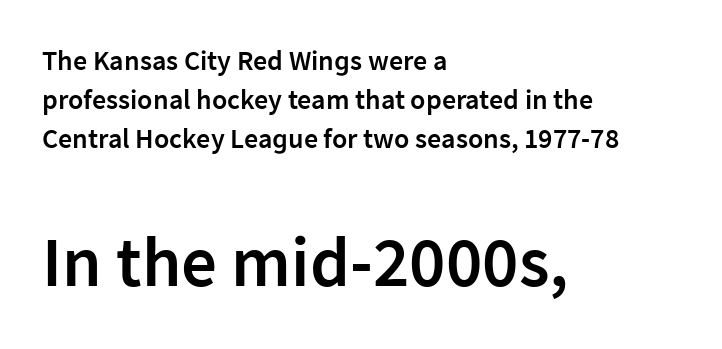
Tracking value appears to be zero — textbook default spacing. No word sits above an underline. Proportional: the letters do not fall into vertical columns. Note: smaller setting up top, larger setting below. The text block is weighted toward the left margin, trailing off unevenly rightward.
